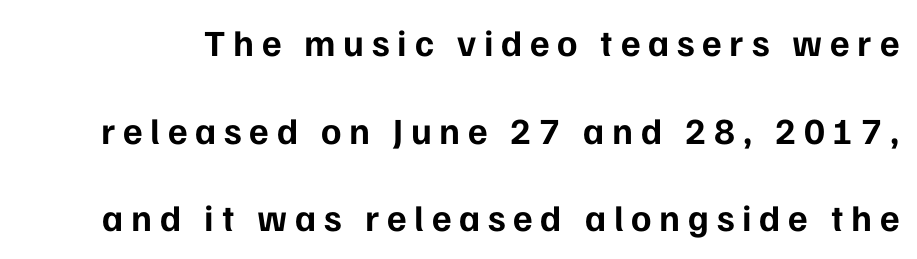
{"serif": "no", "italic": "no", "bold": "yes", "weight": "bold", "width": "normal", "stroke_contrast": "low", "x_height": "medium", "monospaced": "no", "underline": "no", "line_spacing": "loose", "line_spacing_ratio": 2.37, "letter_spacing": "wide", "letter_spacing_em": 0.21, "glyph_px": 37}
